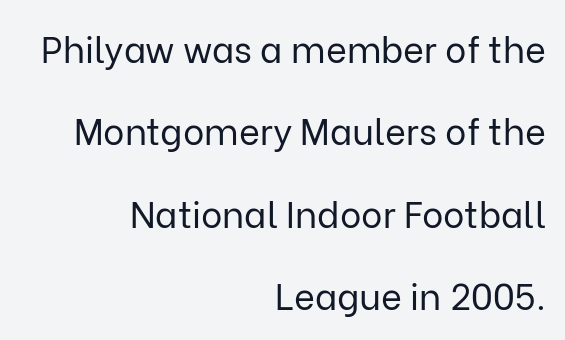
Q: Is the text bold? A: No.
Q: Is the text italic (slanted)? A: No, it is upright.
Q: Is the typeface a serif or a sans-serif typeface? A: Sans-serif.
Q: Is the text underlined? A: No.
Q: How is the paragraph aligned? A: Right-aligned.
Q: Is the spacing between letters normal or unusually wide? A: Normal.
Q: Is the spacing between lines tight, normal or loose? A: Loose.
Q: Width (condensed, normal, or wide)? A: Normal.
Q: Stroke contrast? A: Low.
Q: x-height? A: Medium.
Q: Monospaced? A: No.
